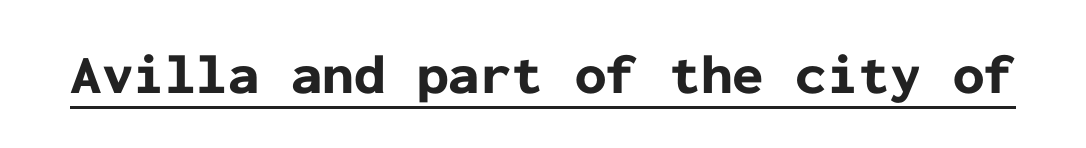
{"serif": "no", "italic": "no", "bold": "yes", "weight": "bold", "width": "normal", "stroke_contrast": "low", "x_height": "medium", "monospaced": "yes", "underline": "yes", "letter_spacing": "normal", "letter_spacing_em": 0.0, "glyph_px": 56}
